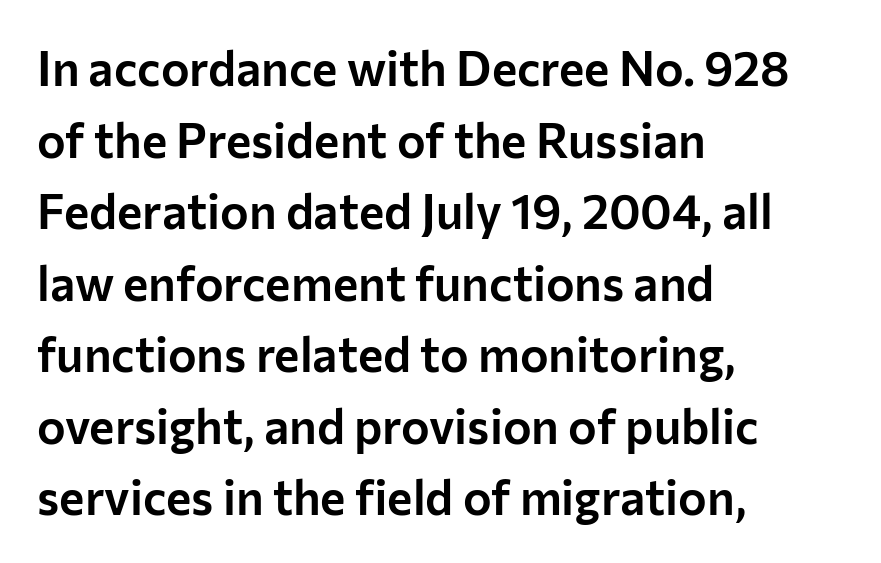
Q: Is the text italic (slanted)? A: No, it is upright.
Q: Is the typeface a serif or a sans-serif typeface? A: Sans-serif.
Q: Is the text underlined? A: No.
Q: How is the paragraph aligned? A: Left-aligned.
Q: Is the spacing between letters normal or unusually wide? A: Normal.
Q: Is the spacing between lines tight, normal or loose? A: Normal.
Q: Width (condensed, normal, or wide)? A: Normal.
Q: Stroke contrast? A: Low.
Q: x-height? A: Medium.
Q: Monospaced? A: No.
